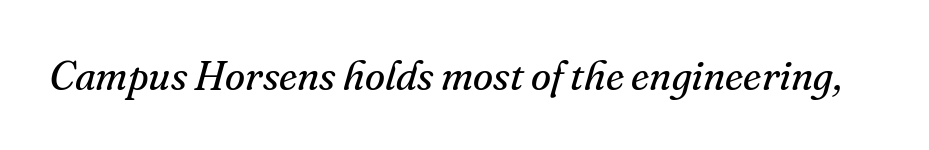
The image shows 41 px regular-weight serif type, italic (leaning right); set normal letter spacing, not underlined; medium stroke contrast and a small x-height.
